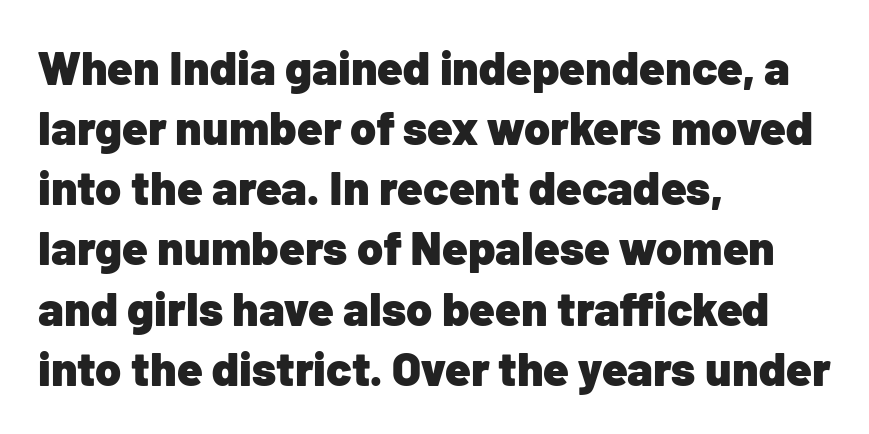
Q: Is the text bold? A: Yes.
Q: Is the text italic (slanted)? A: No, it is upright.
Q: Is the typeface a serif or a sans-serif typeface? A: Sans-serif.
Q: Is the text underlined? A: No.
Q: How is the paragraph aligned? A: Left-aligned.
Q: Is the spacing between letters normal or unusually wide? A: Normal.
Q: Is the spacing between lines tight, normal or loose? A: Normal.
Q: Width (condensed, normal, or wide)? A: Normal.
Q: Stroke contrast? A: Low.
Q: x-height? A: Medium.
Q: Monospaced? A: No.
